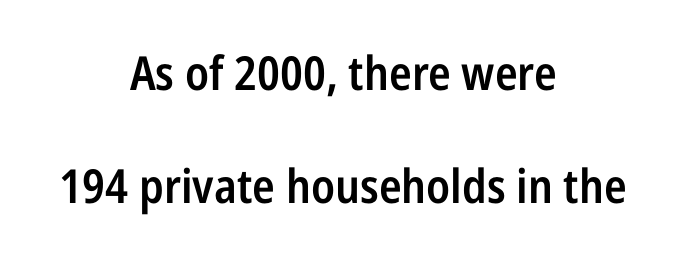
Leftover space on each line is divided equally before and after the words. The letters advance in unequal steps, a hallmark of proportional type. Vertical spacing — loose. Unmarked baselines from the first word to the last. Classification — sans serif.
